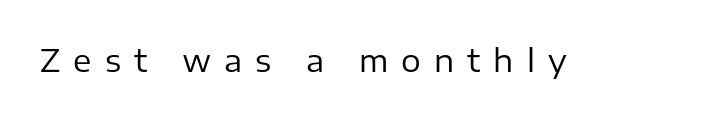
The image shows 31 px regular-weight sans-serif type, upright; set unusually wide letter spacing (+0.42 em), not underlined; low stroke contrast and a medium x-height.
